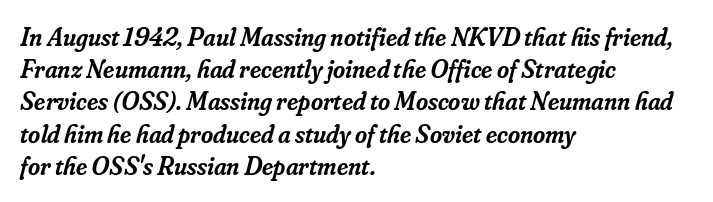
{"italic": "yes", "lean": "right", "slant_degrees": 16, "bold": "semi", "underline": "no", "align": "left", "line_spacing_ratio": 1.24, "letter_spacing": "normal", "letter_spacing_em": 0.0, "glyph_px": 26}
